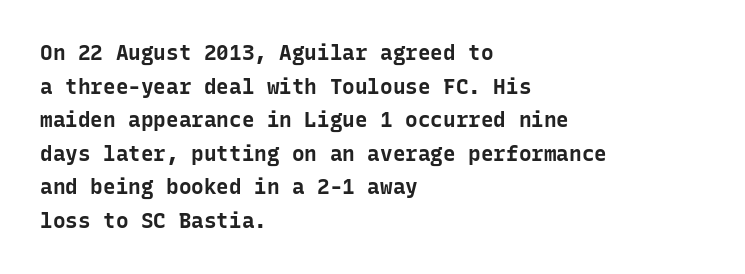
This sample uses plain, unmodified letter spacing. The lines are quadded left. If you measured baseline to baseline, you'd find a middling distance. A dark, heavy texture on the line: the type is bold. Unmarked baselines from the first word to the last.
